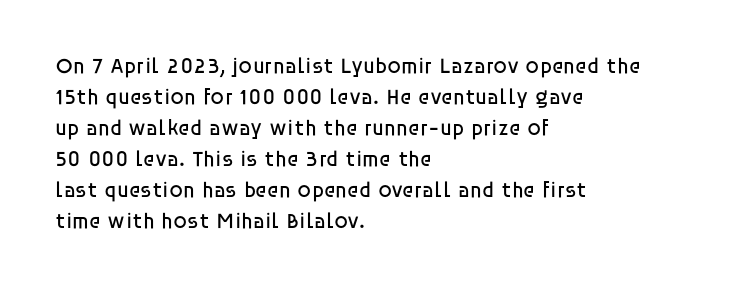
The words here are not underlined. Default kerning and tracking; the words read as compact shapes. The paragraph shown leans on its left margin. Posture: straight, roman, zero tilt. Vertical stems look standard width or narrower in stroke. Vertical spacing — default.
